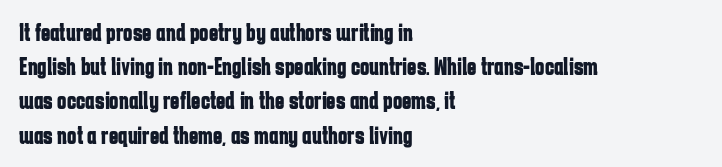
Q: Is the text bold? A: Yes.
Q: Is the text italic (slanted)? A: No, it is upright.
Q: Is the text underlined? A: No.
Q: How is the paragraph aligned? A: Left-aligned.
Q: Is the spacing between letters normal or unusually wide? A: Normal.
Q: Is the spacing between lines tight, normal or loose? A: Normal.
